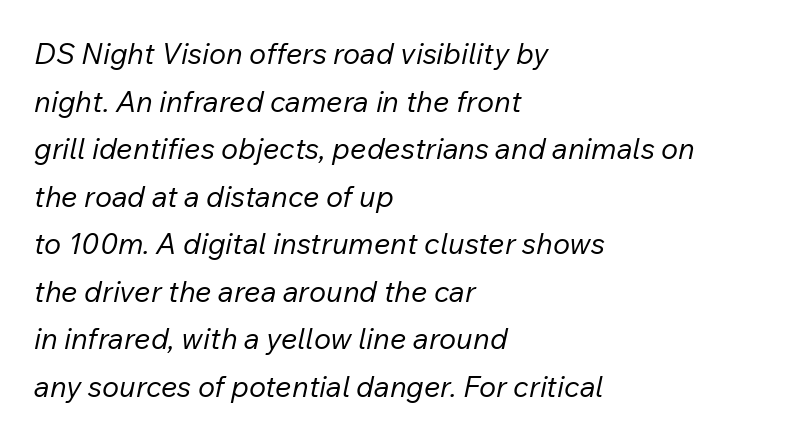
The image shows 29 px regular-weight type, italic (leaning right); set left-aligned, normal line spacing (1.64x), normal letter spacing, not underlined; low stroke contrast and a medium x-height.
